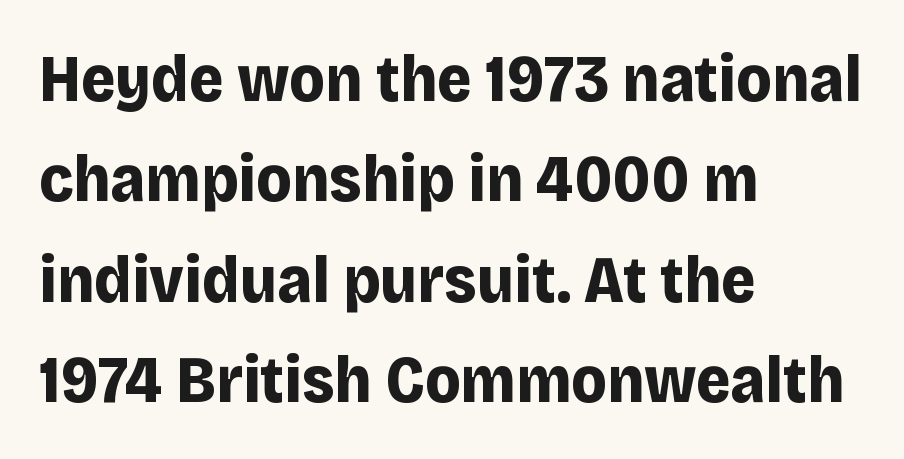
Q: Is the text bold? A: Yes.
Q: Is the text italic (slanted)? A: No, it is upright.
Q: Is the typeface a serif or a sans-serif typeface? A: Sans-serif.
Q: Is the text underlined? A: No.
Q: How is the paragraph aligned? A: Left-aligned.
Q: Is the spacing between letters normal or unusually wide? A: Normal.
Q: Is the spacing between lines tight, normal or loose? A: Normal.
Q: Width (condensed, normal, or wide)? A: Normal.
Q: Stroke contrast? A: Low.
Q: x-height? A: Large.
Q: Monospaced? A: No.
